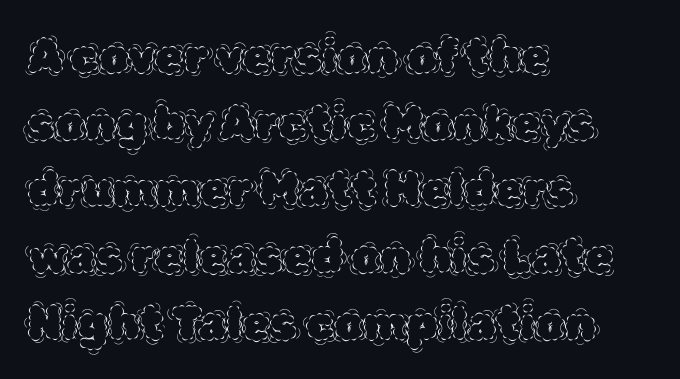
Q: Is the text bold? A: No.
Q: Is the text italic (slanted)? A: No, it is upright.
Q: Is the text underlined? A: No.
Q: How is the paragraph aligned? A: Left-aligned.
Q: Is the spacing between letters normal or unusually wide? A: Normal.
Q: Is the spacing between lines tight, normal or loose? A: Normal.
Q: Width (condensed, normal, or wide)? A: Normal.
Q: x-height? A: Large.
Q: Monospaced? A: No.
